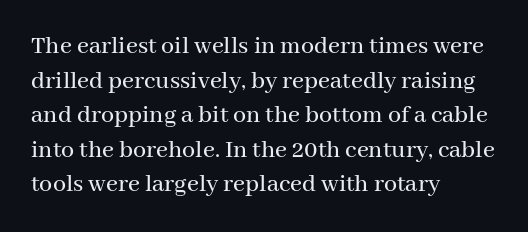
Q: Is the text italic (slanted)? A: No, it is upright.
Q: Is the text underlined? A: No.
Q: How is the paragraph aligned? A: Left-aligned.
Q: Is the spacing between letters normal or unusually wide? A: Normal.
Q: Is the spacing between lines tight, normal or loose? A: Normal.
